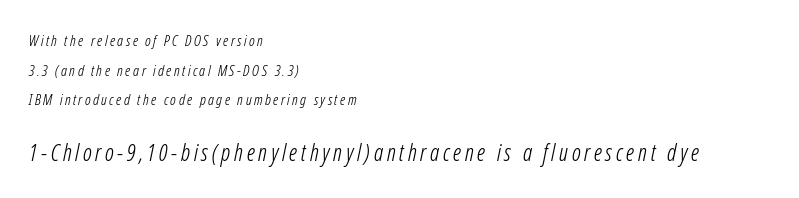
The image shows 23 px text type, italic (leaning right); set left-aligned, loose line spacing (1.97x), not underlined; the second (bottom) block is 1.53x larger.
